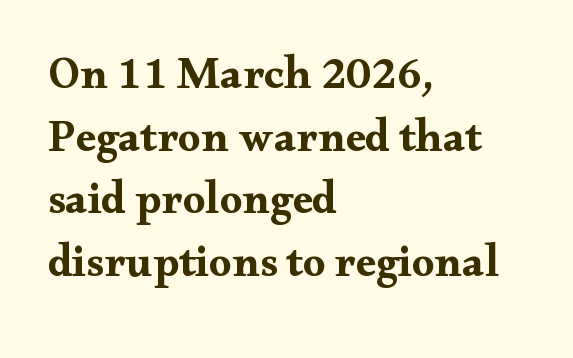
{"serif": "yes", "italic": "no", "bold": "yes", "weight": "bold", "width": "wide", "stroke_contrast": "medium", "x_height": "small", "monospaced": "no", "underline": "no", "align": "left", "line_spacing": "normal", "line_spacing_ratio": 1.39, "letter_spacing": "normal", "letter_spacing_em": 0.0, "glyph_px": 45}
